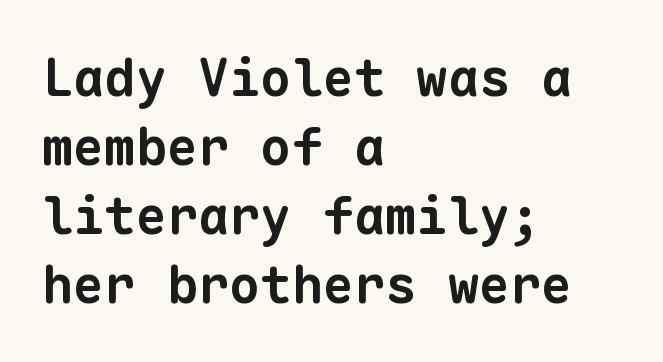
Q: Is the text bold? A: Yes.
Q: Is the typeface a serif or a sans-serif typeface? A: Sans-serif.
Q: Is the text underlined? A: No.
Q: How is the paragraph aligned? A: Left-aligned.
Q: Is the spacing between letters normal or unusually wide? A: Normal.
Q: Is the spacing between lines tight, normal or loose? A: Normal.
Q: Width (condensed, normal, or wide)? A: Normal.
Q: Stroke contrast? A: Low.
Q: x-height? A: Medium.
Q: Monospaced? A: Yes.
